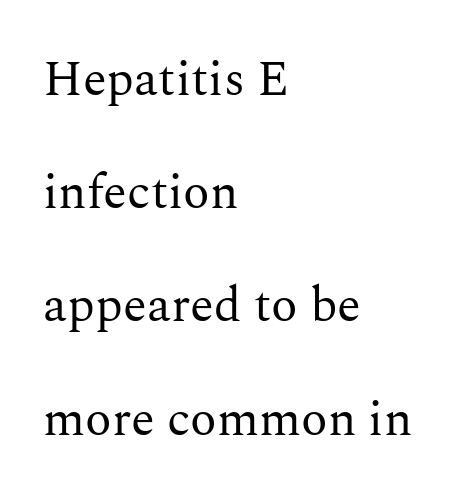
The image shows 49 px regular-weight serif type, upright; set left-aligned, loose line spacing (2.31x), normal letter spacing, not underlined; medium stroke contrast and a medium x-height.
